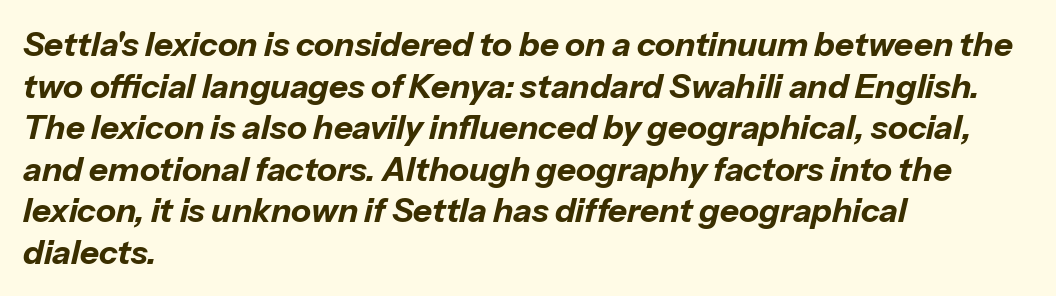
The image shows 33 px bold type, italic (leaning right); set left-aligned, normal line spacing (1.26x), normal letter spacing, not underlined; low stroke contrast and a medium x-height.
